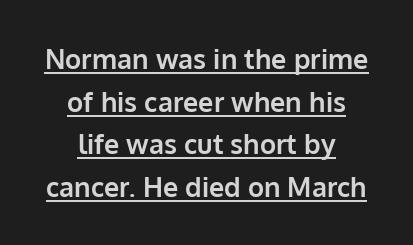
Q: Is the text bold? A: Yes.
Q: Is the text italic (slanted)? A: No, it is upright.
Q: Is the text underlined? A: Yes.
Q: How is the paragraph aligned? A: Centered.
Q: Is the spacing between letters normal or unusually wide? A: Normal.
Q: Is the spacing between lines tight, normal or loose? A: Normal.
